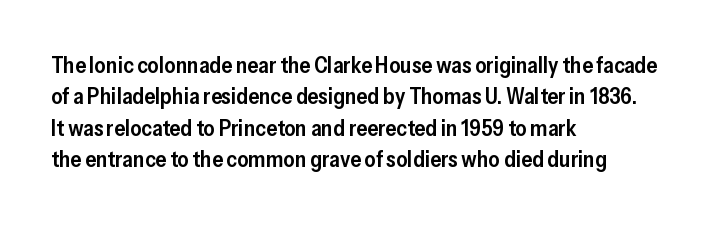
Successive baselines arrive at the customary interval. Horizontally, the lines are justified to the leading edge only. Short note: letters normally spaced. Emphasis by weight is partial: semibold. The gap between lines stays unmarked. Ordinary non-slanted type is in use.
